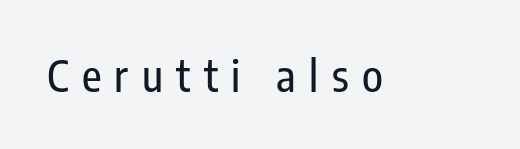
Q: Is the text italic (slanted)? A: No, it is upright.
Q: Is the typeface a serif or a sans-serif typeface? A: Sans-serif.
Q: Is the text underlined? A: No.
Q: Is the spacing between letters normal or unusually wide? A: Unusually wide.
Q: Width (condensed, normal, or wide)? A: Condensed.
Q: Stroke contrast? A: Low.
Q: x-height? A: Medium.
Q: Monospaced? A: No.
